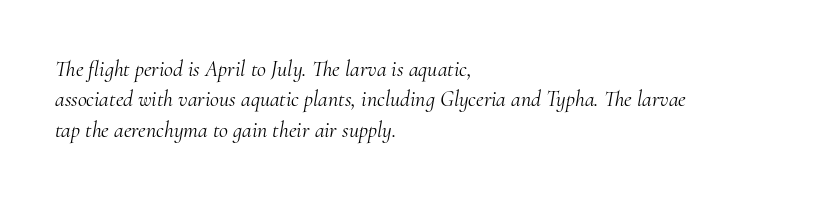
{"italic": "yes", "lean": "right", "slant_degrees": 10, "bold": "no", "underline": "no", "align": "left", "line_spacing": "normal", "line_spacing_ratio": 1.38, "letter_spacing": "normal", "letter_spacing_em": 0.0, "glyph_px": 22}
